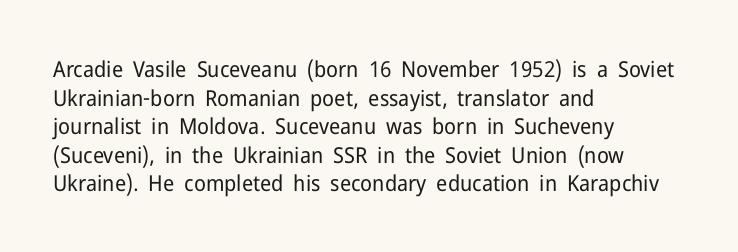
{"italic": "no", "bold": "no", "underline": "no", "align": "left", "line_spacing": "normal", "line_spacing_ratio": 1.3, "letter_spacing": "normal", "letter_spacing_em": 0.0, "glyph_px": 22}
